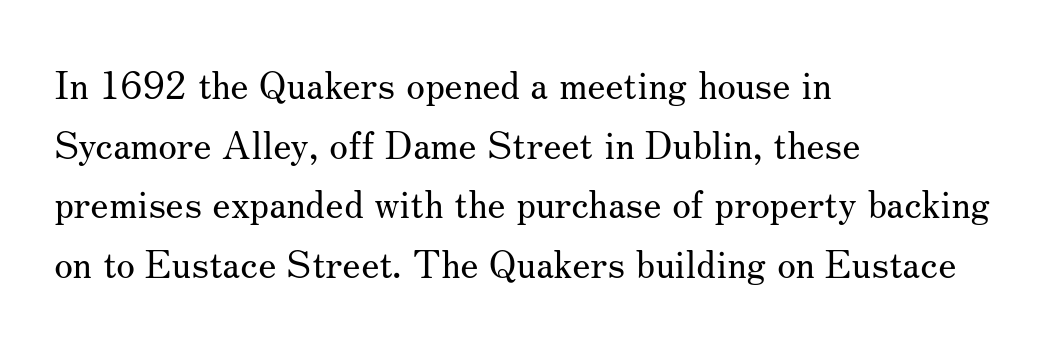
Honestly, there is no underline to notice here at all. There is no visible air inserted between adjacent glyphs. The typeface has the unassuming heft of standard copy or less. The text was rendered using a seriffed face with decorative stroke endings. Does the leading feel generous? No, just average.
